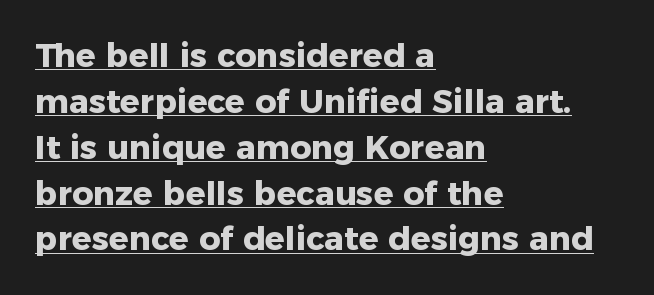
The image shows 33 px heavy sans-serif type, upright; set left-aligned, normal line spacing (1.39x), normal letter spacing, underlined; low stroke contrast and a medium x-height.
